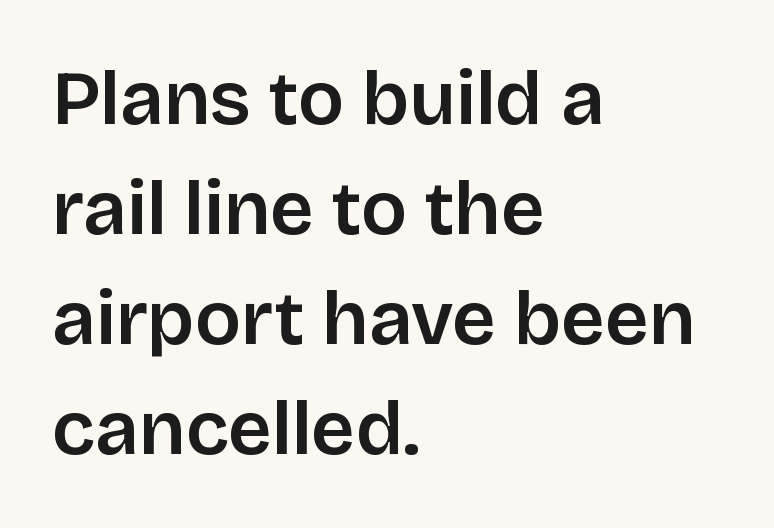
{"serif": "no", "italic": "no", "bold": "semi", "weight": "semibold", "width": "normal", "stroke_contrast": "low", "x_height": "large", "monospaced": "no", "underline": "no", "align": "left", "line_spacing": "normal", "line_spacing_ratio": 1.43, "letter_spacing": "normal", "letter_spacing_em": 0.0, "glyph_px": 77}
